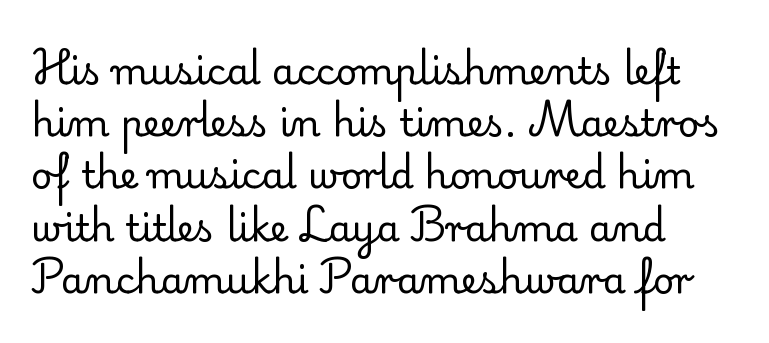
{"serif": "yes", "italic": "no", "bold": "no", "weight": "regular", "width": "normal", "stroke_contrast": "low", "x_height": "small", "monospaced": "no", "underline": "no", "align": "left", "line_spacing": "normal", "line_spacing_ratio": 1.41, "letter_spacing": "normal", "letter_spacing_em": 0.0, "glyph_px": 37}
